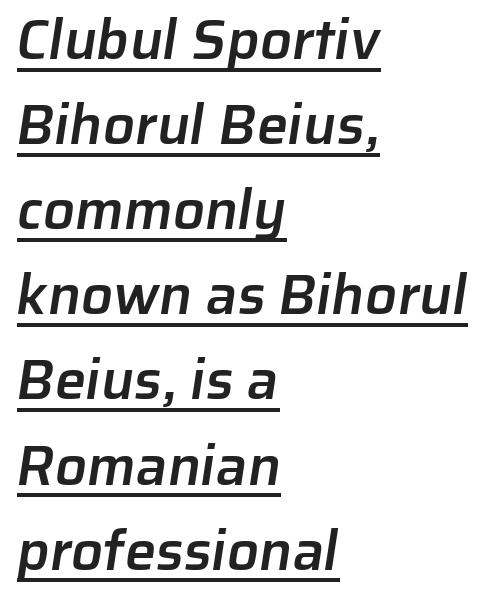
The space between consecutive lines is moderate. These lines are set flush left with a ragged right edge. Is this a fixed-width face? No — the glyphs have proportional, varying widths. No extra tracking has been applied to these lines. The string is rendered with underlining switched on.
